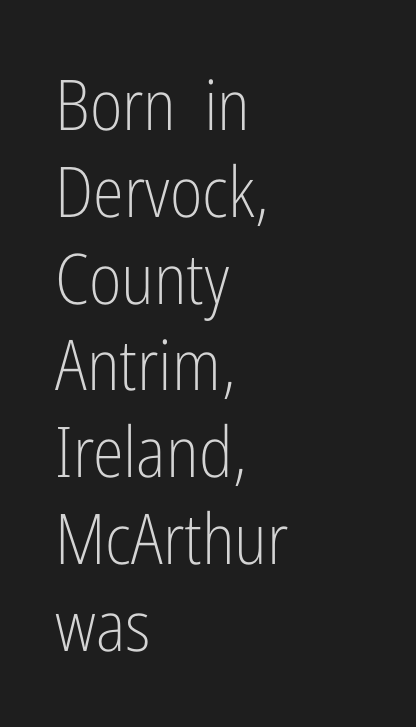
These lines are rendered in a variable-pitch font. Default kerning and tracking; the words read as compact shapes. Vertical stems look standard width or narrower in stroke. Observe the absence of serifs on each vertical stroke in this sample.
